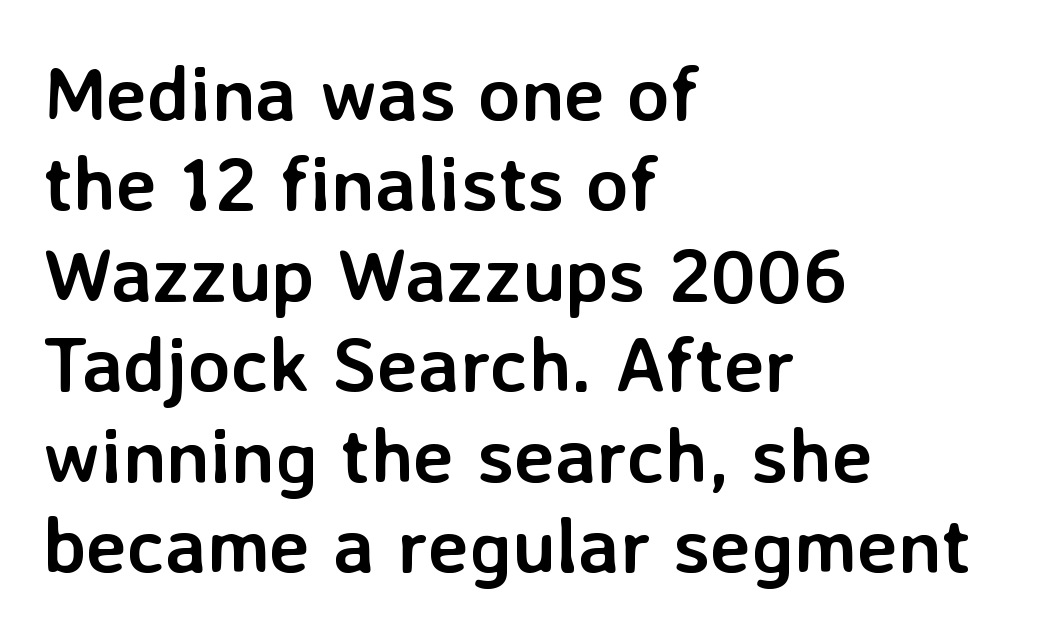
The image shows 78 px semibold sans-serif type, upright; set left-aligned, line spacing 1.16x, normal letter spacing, not underlined; low stroke contrast and a medium x-height.
